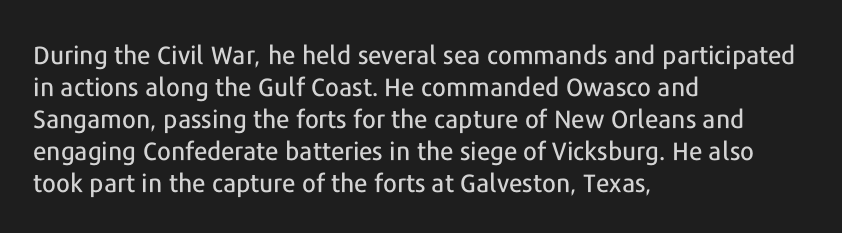
{"italic": "no", "underline": "no", "align": "left", "line_spacing": "normal", "line_spacing_ratio": 1.28, "letter_spacing": "normal", "letter_spacing_em": 0.0, "glyph_px": 25}
